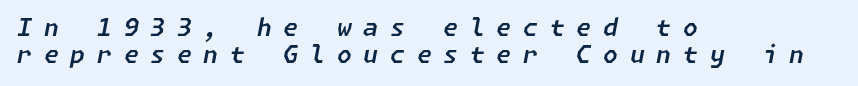
{"italic": "yes", "lean": "right", "slant_degrees": 11, "underline": "no", "align": "left", "line_spacing": "tight", "line_spacing_ratio": 1.12, "letter_spacing": "wide", "letter_spacing_em": 0.49, "glyph_px": 24}
